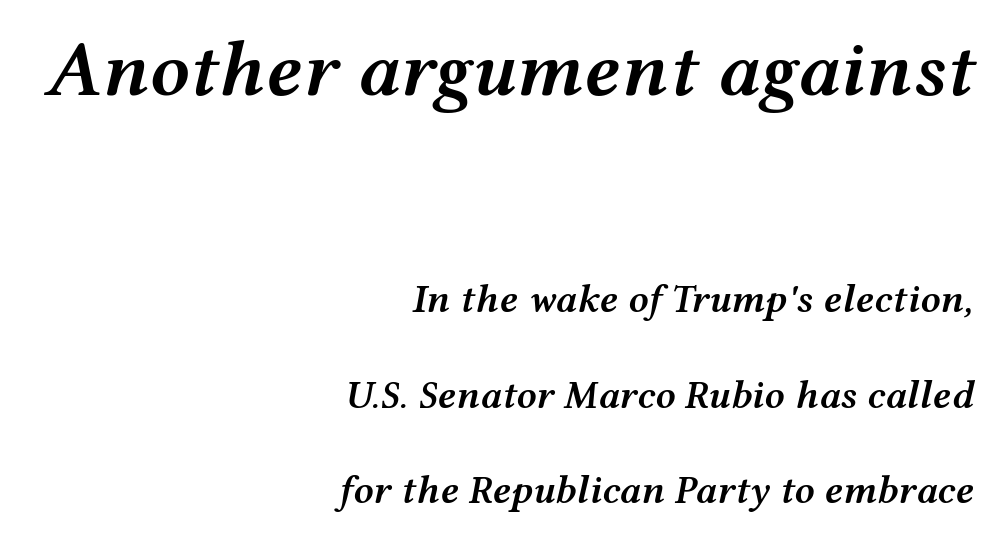
{"italic": "yes", "lean": "right", "slant_degrees": 12, "bold": "semi", "weight": "semibold", "width": "wide", "stroke_contrast": "medium", "x_height": "medium", "monospaced": "no", "underline": "no", "align": "right", "line_spacing": "loose", "line_spacing_ratio": 2.39, "letter_spacing": "normal", "letter_spacing_em": 0.0, "larger_block": "first", "size_ratio": 1.98, "glyph_px": 79}
